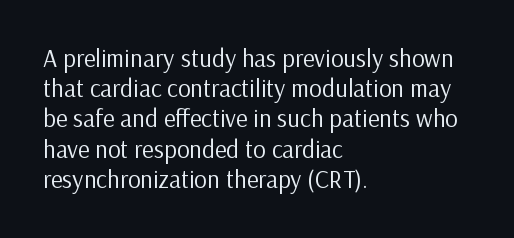
Q: Is the text bold? A: No.
Q: Is the text italic (slanted)? A: No, it is upright.
Q: Is the text underlined? A: No.
Q: How is the paragraph aligned? A: Left-aligned.
Q: Is the spacing between letters normal or unusually wide? A: Normal.
